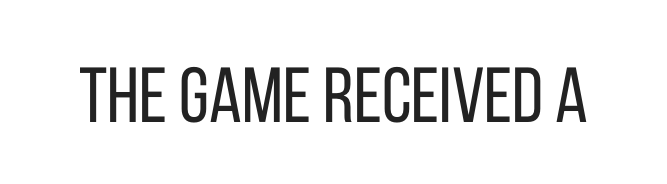
The image shows 78 px regular-weight, condensed sans-serif type, upright; set normal letter spacing, not underlined; low stroke contrast and a large x-height.
